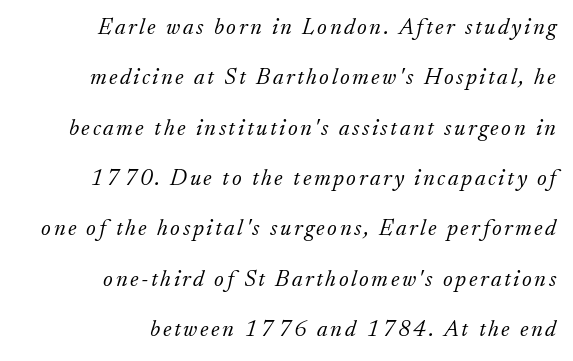
What's the leading like? Stretched, with rows far apart. A clean baseline with only descenders dipping below it. Caption: face not bold, strokes unweighted. The text carries the slant typical of an italic or oblique font. One-word summary of the alignment: right.
